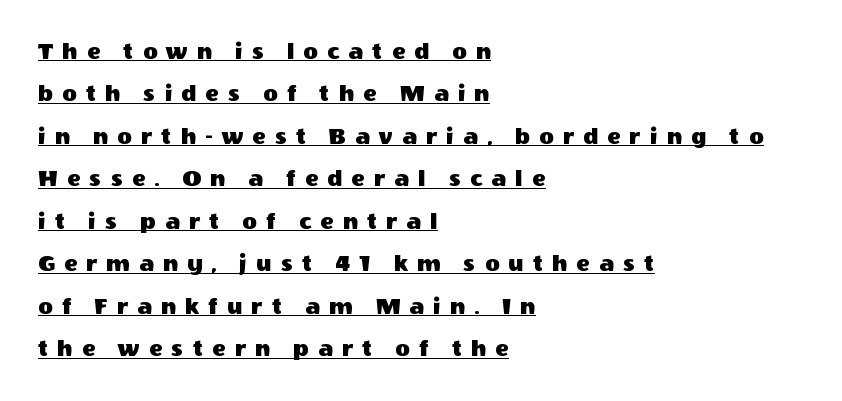
The image shows 25 px text type, upright; set left-aligned, normal line spacing (1.7x), unusually wide letter spacing (+0.36 em), underlined.
